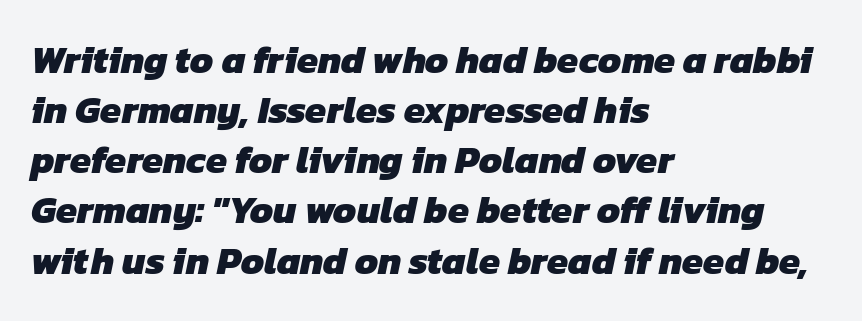
The image shows 38 px heavy sans-serif type; set left-aligned, normal line spacing (1.32x), normal letter spacing, not underlined; low stroke contrast and a medium x-height.
